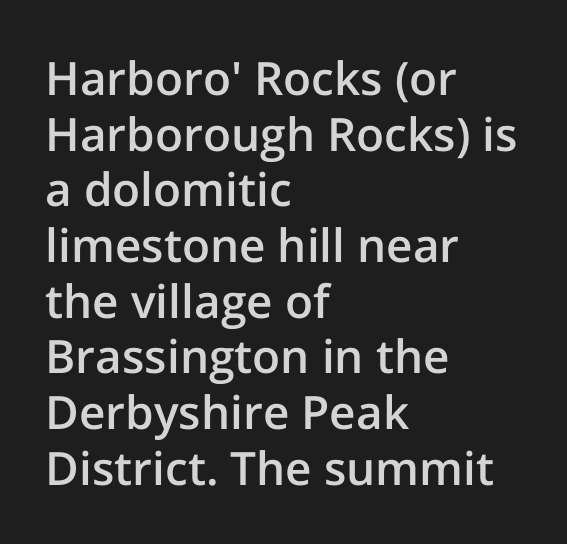
Q: Is the text bold? A: Semi-bold.
Q: Is the text italic (slanted)? A: No, it is upright.
Q: Is the typeface a serif or a sans-serif typeface? A: Sans-serif.
Q: Is the text underlined? A: No.
Q: How is the paragraph aligned? A: Left-aligned.
Q: Is the spacing between letters normal or unusually wide? A: Normal.
Q: Width (condensed, normal, or wide)? A: Normal.
Q: Stroke contrast? A: Low.
Q: x-height? A: Medium.
Q: Monospaced? A: No.
